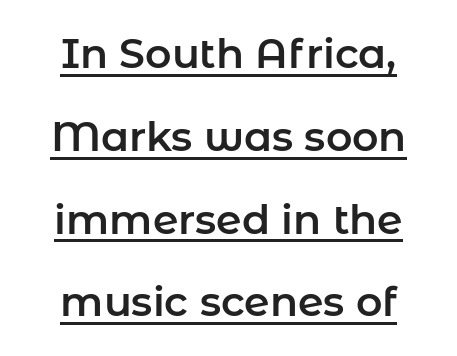
The image shows 41 px sans-serif type, upright; set centered, loose line spacing (2.02x), normal letter spacing, underlined; low stroke contrast and a medium x-height.
